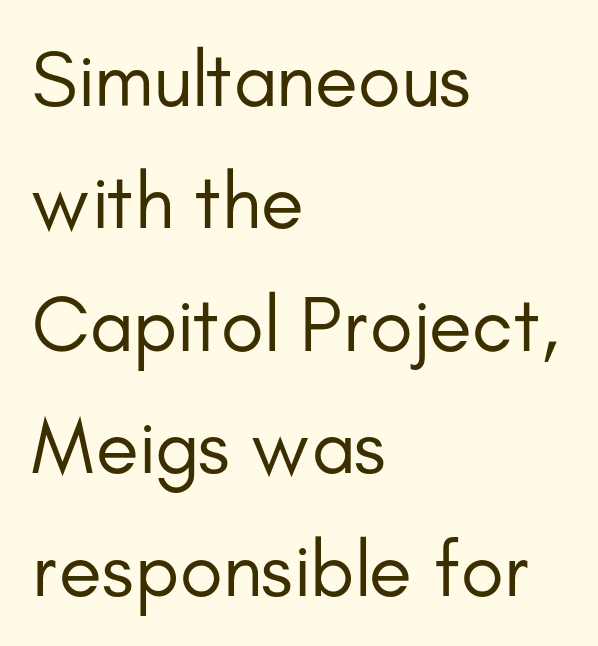
The image shows 79 px regular-weight sans-serif type, upright; set left-aligned, normal line spacing (1.55x), normal letter spacing, not underlined; low stroke contrast and a small x-height.
